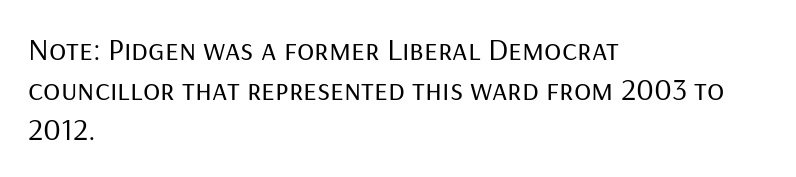
You could call the tracking neutral — neither tight nor loose. A sans-serif font was chosen for this passage. On a weight scale, this lands at 450 or below. Leading matches the norm, producing a regular column. Vertical strokes here are truly vertical. This sample has the flowing, uneven cadence of proportional lettering.
